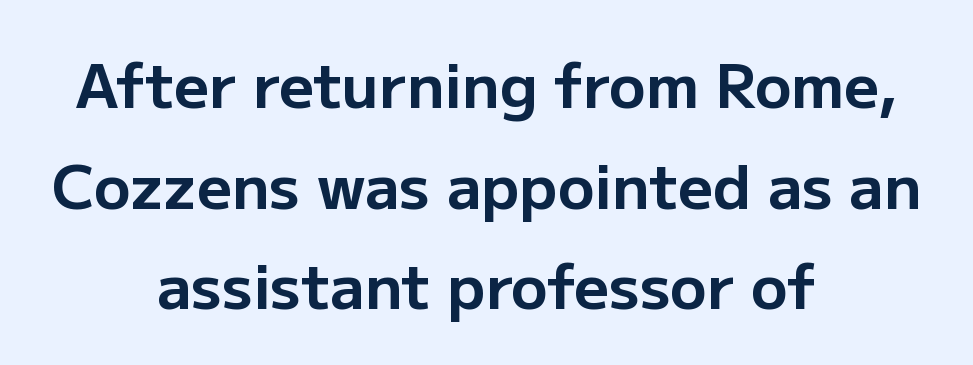
Q: Is the text bold? A: Yes.
Q: Is the text italic (slanted)? A: No, it is upright.
Q: Is the typeface a serif or a sans-serif typeface? A: Sans-serif.
Q: Is the text underlined? A: No.
Q: How is the paragraph aligned? A: Centered.
Q: Is the spacing between letters normal or unusually wide? A: Normal.
Q: Is the spacing between lines tight, normal or loose? A: Normal.
Q: Width (condensed, normal, or wide)? A: Normal.
Q: Stroke contrast? A: Low.
Q: x-height? A: Medium.
Q: Monospaced? A: No.
